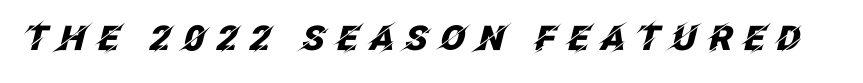
The image shows 34 px heavy type, italic (leaning right); set unusually wide letter spacing (+0.3 em), not underlined; low stroke contrast and a large x-height.
